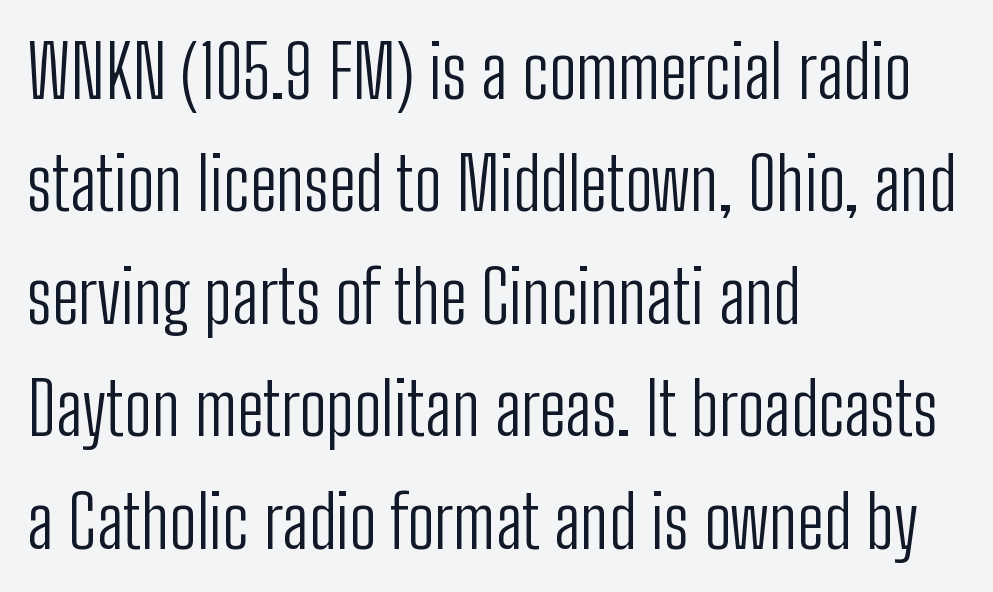
The image shows 73 px light, condensed sans-serif type, upright; set left-aligned, normal line spacing (1.54x), normal letter spacing, not underlined; low stroke contrast and a medium x-height.
